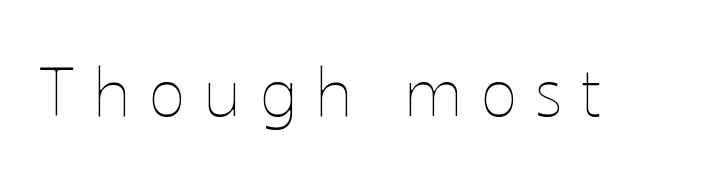
{"italic": "no", "bold": "no", "weight": "thin", "width": "normal", "stroke_contrast": "low", "x_height": "medium", "monospaced": "no", "underline": "no", "letter_spacing": "wide", "letter_spacing_em": 0.27, "glyph_px": 68}
